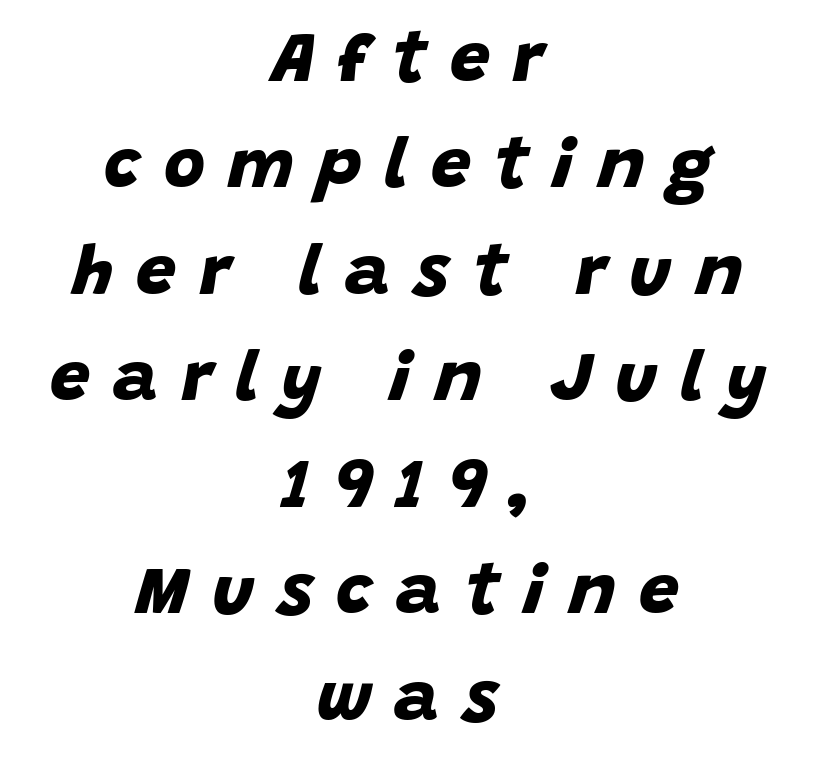
{"serif": "no", "bold": "yes", "weight": "bold", "width": "normal", "stroke_contrast": "low", "x_height": "large", "monospaced": "no", "underline": "no", "align": "center", "line_spacing": "normal", "line_spacing_ratio": 1.5, "letter_spacing": "wide", "letter_spacing_em": 0.33, "glyph_px": 71}
